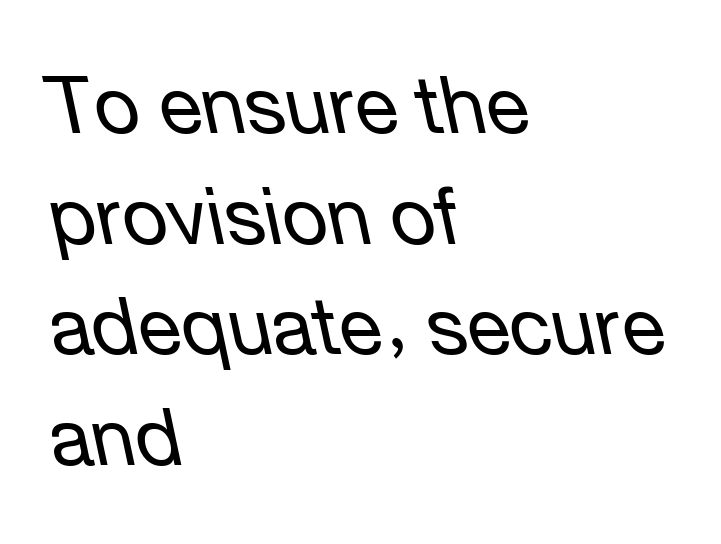
Proportional: the letters do not fall into vertical columns. The words here are not underlined. Leftover space on each line is placed entirely after the last word. There's an unmistakable incline to the writing here. Whoever set this chose a conventional vertical rhythm. A typesetter would call this zero additional tracking.
